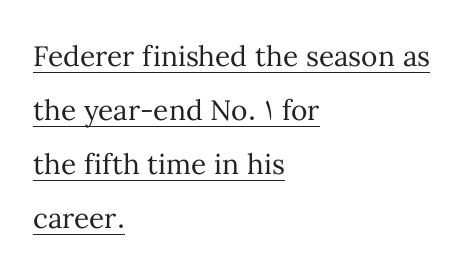
Q: Is the text bold? A: No.
Q: Is the text italic (slanted)? A: No, it is upright.
Q: Is the text underlined? A: Yes.
Q: How is the paragraph aligned? A: Left-aligned.
Q: Is the spacing between letters normal or unusually wide? A: Normal.
Q: Is the spacing between lines tight, normal or loose? A: Loose.
Q: Width (condensed, normal, or wide)? A: Normal.
Q: Stroke contrast? A: Medium.
Q: x-height? A: Medium.
Q: Monospaced? A: No.
